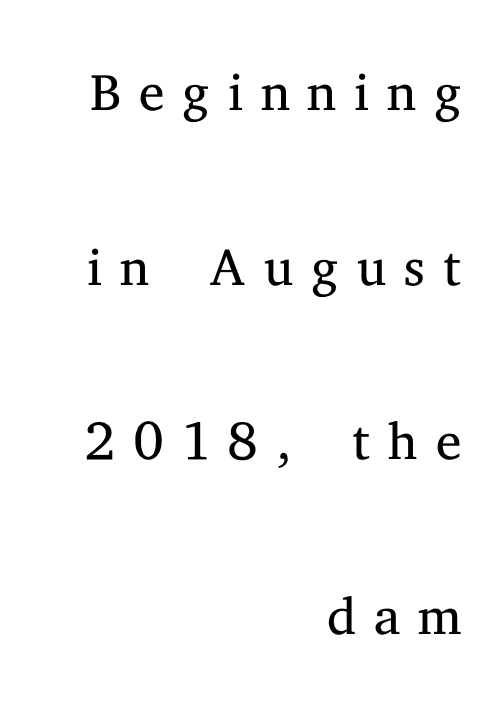
The rag falls on the left side of this text block. If you drew a line through each stem, it would be perfectly vertical. The letterforms sit at book weight or below. Plain, unruled lines of type.
